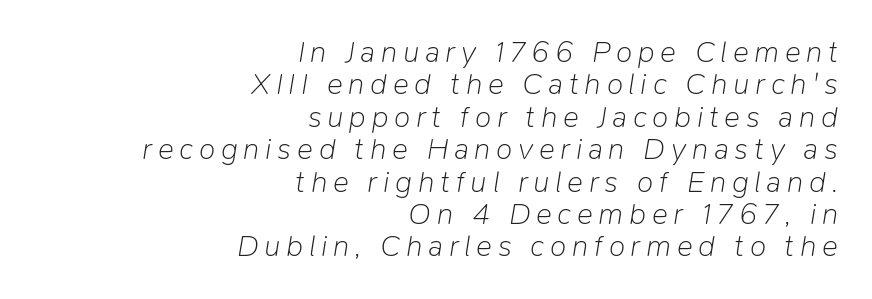
If you drew a line through each stem, it would be angled. Stems here are at most as thick as an everyday book face. Varying glyph widths throughout — classic text-font behaviour. Any mark beneath the type? The region is blank.
